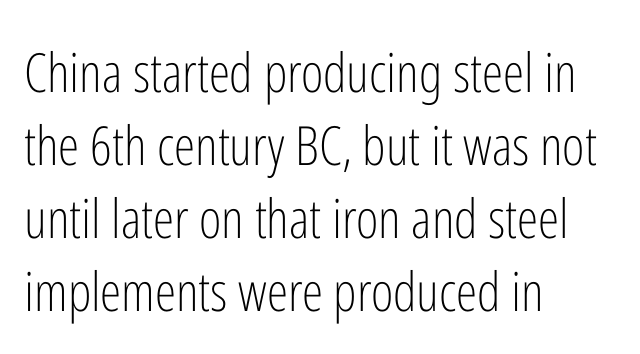
You could not count columns in this text — the font is proportionally spaced. Check the space under the baseline: it is left empty. The text block is weighted toward the left margin, trailing off unevenly rightward. Notice how the stems are strictly vertical — no italics here.
